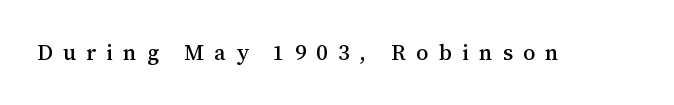
The image shows 22 px text type, upright; set unusually wide letter spacing (+0.46 em), not underlined.
